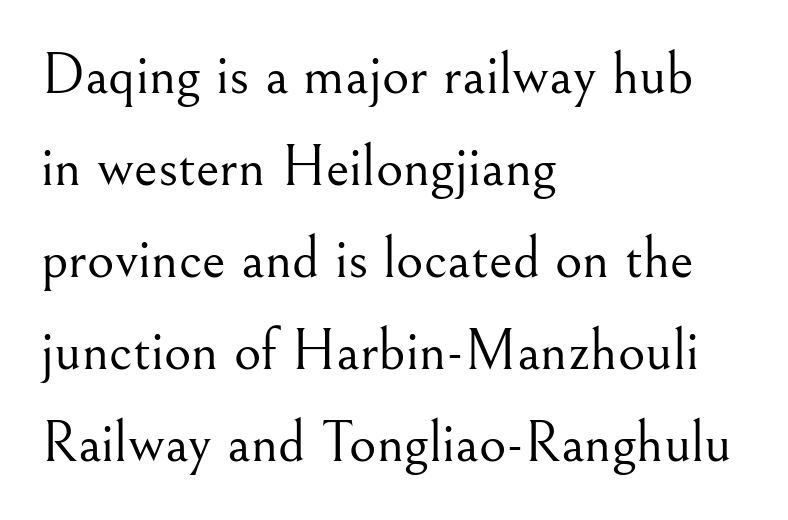
Default kerning and tracking; the words read as compact shapes. Each new line begins a customary step beneath the previous one. Letters have the restrained weight of plain body copy at most. Decoration check: the copy has no underline.
